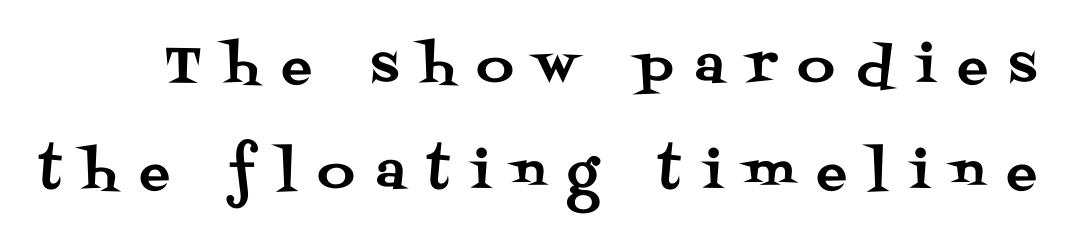
{"serif": "yes", "italic": "no", "width": "normal", "stroke_contrast": "medium", "x_height": "large", "monospaced": "no", "underline": "no", "line_spacing": "loose", "line_spacing_ratio": 2.08, "letter_spacing": "wide", "letter_spacing_em": 0.43, "glyph_px": 51}
